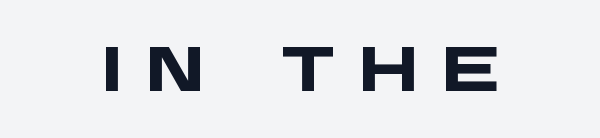
Do the characters align in a grid? No, the font is proportional. Visually the block forms a symmetrical silhouette, jagged on both flanks. Unlike a traditional serif, this face leaves its strokes unadorned. Plain, unruled lines of type. Someone cranked the tracking dial way up on this one.
